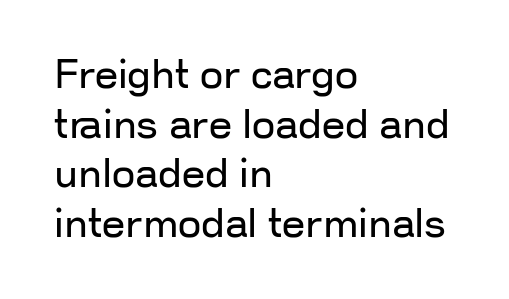
Q: Is the text bold? A: No.
Q: Is the text italic (slanted)? A: No, it is upright.
Q: Is the typeface a serif or a sans-serif typeface? A: Sans-serif.
Q: Is the text underlined? A: No.
Q: How is the paragraph aligned? A: Left-aligned.
Q: Is the spacing between letters normal or unusually wide? A: Normal.
Q: Width (condensed, normal, or wide)? A: Normal.
Q: Stroke contrast? A: Low.
Q: x-height? A: Medium.
Q: Monospaced? A: No.
